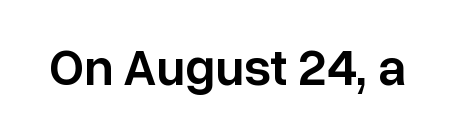
Weight check: semibold — heavier than regular, not quite bold. Words float on clear page, feet unadorned. Spacing verdict: proportional, widths tailored to each character. Does the lettering tilt? It doesn't — this is upright.
